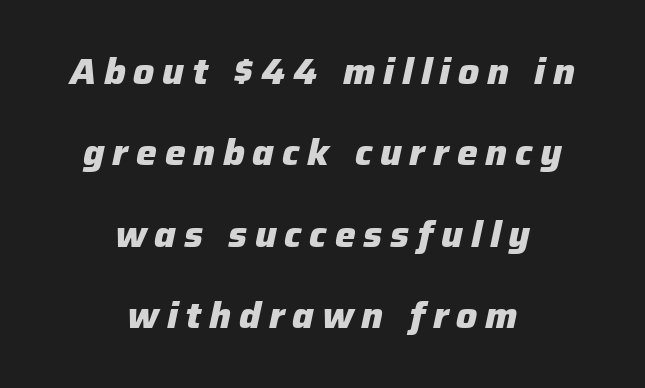
Q: Is the text bold? A: Yes.
Q: Is the text italic (slanted)? A: Yes, it leans right by about 12 degrees.
Q: Is the text underlined? A: No.
Q: How is the paragraph aligned? A: Centered.
Q: Is the spacing between letters normal or unusually wide? A: Unusually wide.
Q: Is the spacing between lines tight, normal or loose? A: Loose.
Q: Width (condensed, normal, or wide)? A: Normal.
Q: Stroke contrast? A: Low.
Q: x-height? A: Medium.
Q: Monospaced? A: No.
